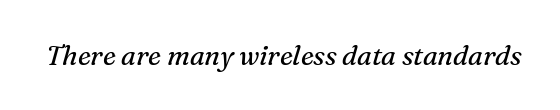
The image shows 27 px text type, italic (leaning right); set normal letter spacing, not underlined.
